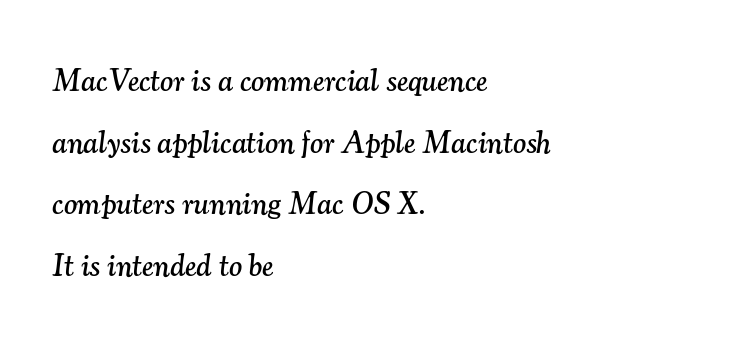
{"serif": "yes", "italic": "yes", "lean": "right", "slant_degrees": 7, "width": "normal", "stroke_contrast": "medium", "x_height": "small", "monospaced": "no", "underline": "no", "align": "left", "line_spacing": "loose", "line_spacing_ratio": 1.99, "letter_spacing": "normal", "letter_spacing_em": 0.0, "glyph_px": 31}
